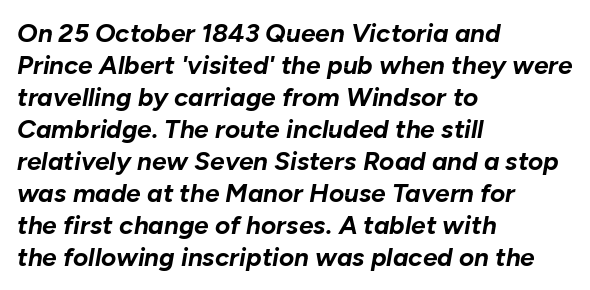
{"italic": "yes", "lean": "right", "slant_degrees": 10, "bold": "yes", "underline": "no", "align": "left", "line_spacing_ratio": 1.23, "letter_spacing": "normal", "letter_spacing_em": 0.0, "glyph_px": 26}
